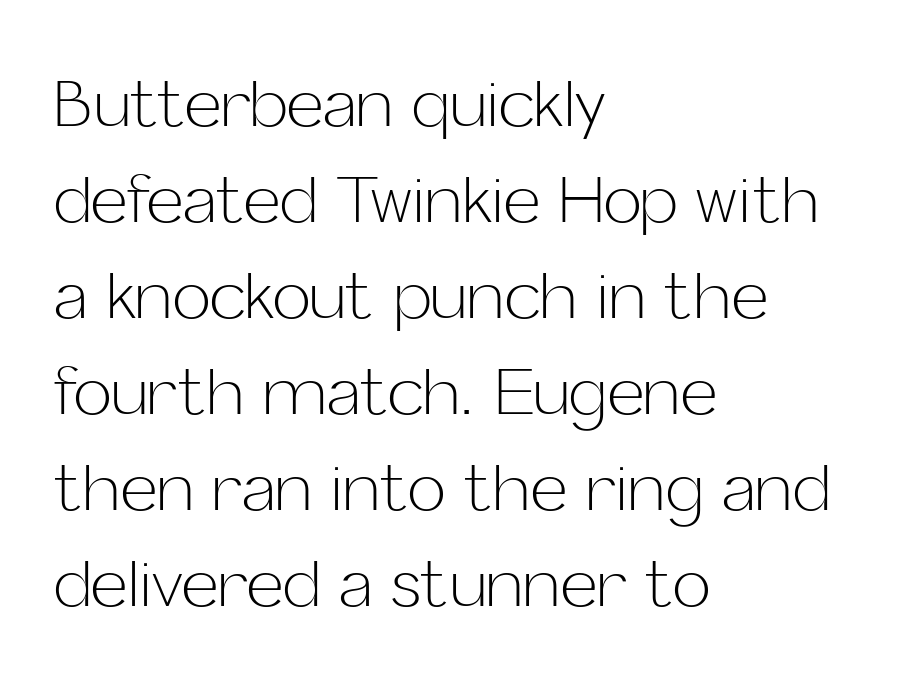
{"serif": "no", "italic": "no", "bold": "no", "weight": "light", "width": "normal", "stroke_contrast": "low", "x_height": "medium", "monospaced": "no", "underline": "no", "align": "left", "line_spacing": "normal", "line_spacing_ratio": 1.5, "letter_spacing": "normal", "letter_spacing_em": 0.0, "glyph_px": 64}
